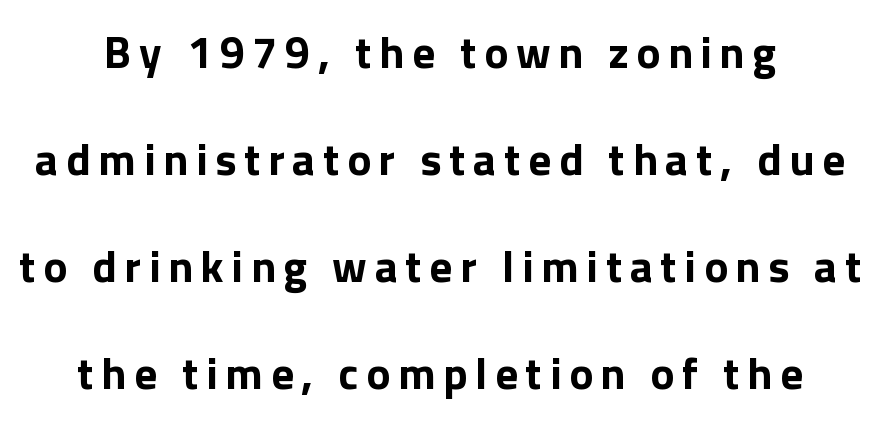
Q: Is the text bold? A: Yes.
Q: Is the text italic (slanted)? A: No, it is upright.
Q: Is the typeface a serif or a sans-serif typeface? A: Sans-serif.
Q: Is the text underlined? A: No.
Q: Is the spacing between lines tight, normal or loose? A: Loose.
Q: Width (condensed, normal, or wide)? A: Normal.
Q: x-height? A: Medium.
Q: Monospaced? A: No.
